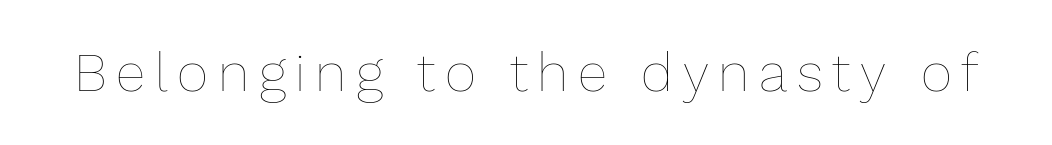
Q: Is the text bold? A: No.
Q: Is the text italic (slanted)? A: No, it is upright.
Q: Is the text underlined? A: No.
Q: Width (condensed, normal, or wide)? A: Normal.
Q: Stroke contrast? A: Low.
Q: x-height? A: Medium.
Q: Monospaced? A: No.
